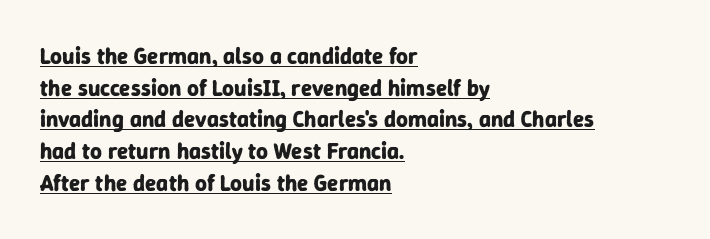
The image shows 23 px bold type, upright; set left-aligned, normal line spacing (1.38x), normal letter spacing, underlined.
